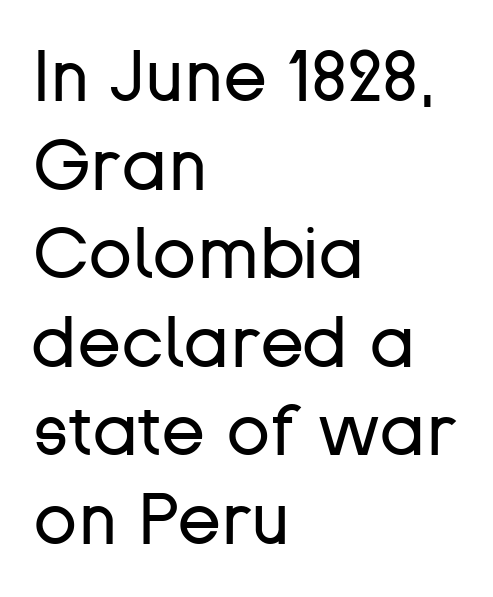
{"serif": "no", "italic": "no", "bold": "no", "weight": "regular", "width": "normal", "stroke_contrast": "low", "x_height": "medium", "monospaced": "no", "underline": "no", "align": "left", "line_spacing_ratio": 1.23, "letter_spacing": "normal", "letter_spacing_em": 0.0, "glyph_px": 72}
